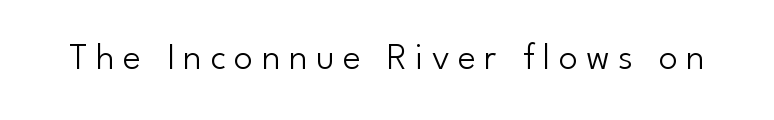
Q: Is the text bold? A: No.
Q: Is the text italic (slanted)? A: No, it is upright.
Q: Is the typeface a serif or a sans-serif typeface? A: Sans-serif.
Q: Is the text underlined? A: No.
Q: Is the spacing between letters normal or unusually wide? A: Unusually wide.
Q: Width (condensed, normal, or wide)? A: Normal.
Q: Stroke contrast? A: Low.
Q: x-height? A: Small.
Q: Monospaced? A: No.
